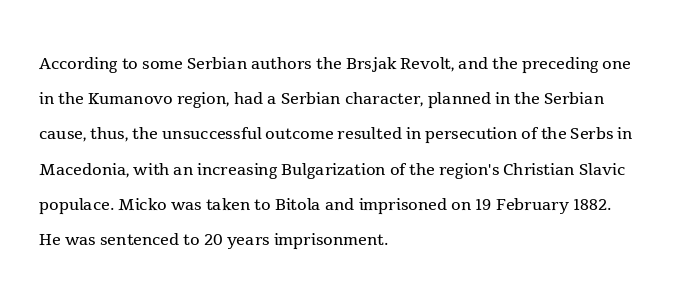
The image shows 22 px text type, upright; set left-aligned, normal line spacing (1.6x), normal letter spacing, not underlined.
